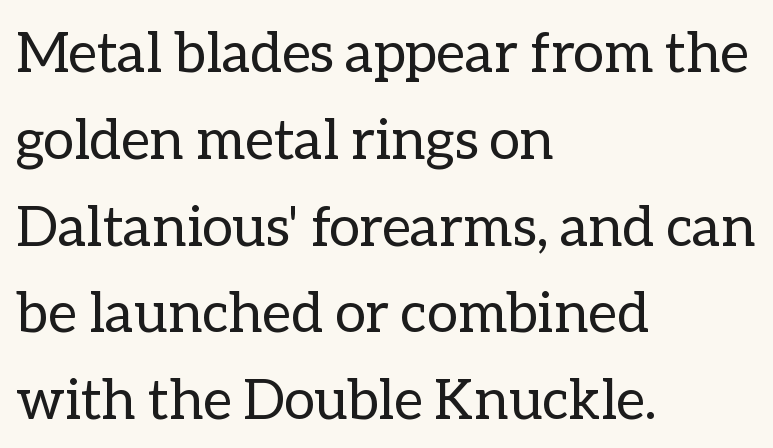
Q: Is the text bold? A: No.
Q: Is the text italic (slanted)? A: No, it is upright.
Q: Is the text underlined? A: No.
Q: How is the paragraph aligned? A: Left-aligned.
Q: Is the spacing between letters normal or unusually wide? A: Normal.
Q: Is the spacing between lines tight, normal or loose? A: Normal.
Q: Width (condensed, normal, or wide)? A: Normal.
Q: Stroke contrast? A: Low.
Q: x-height? A: Medium.
Q: Monospaced? A: No.
